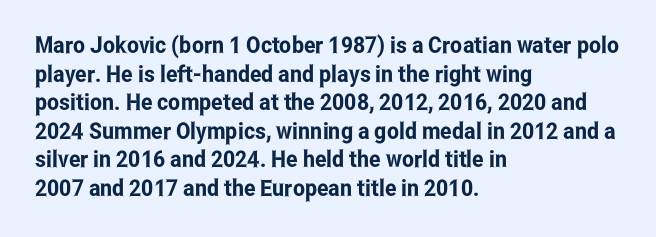
Q: Is the text italic (slanted)? A: No, it is upright.
Q: Is the text underlined? A: No.
Q: How is the paragraph aligned? A: Left-aligned.
Q: Is the spacing between letters normal or unusually wide? A: Normal.
